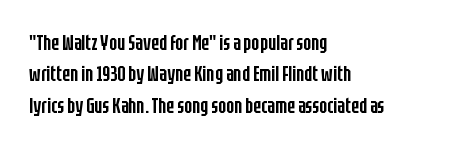
The image shows 21 px text type, upright; set left-aligned, normal line spacing (1.5x), normal letter spacing, not underlined.
